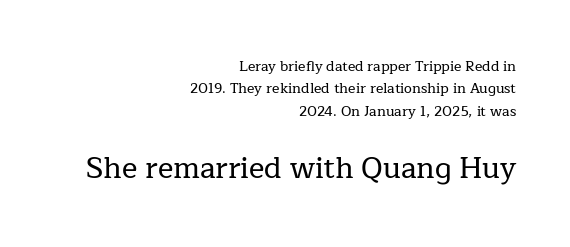
The image shows 29 px serif type, upright; set right-aligned, normal line spacing (1.59x), normal letter spacing, not underlined; the second (bottom) block is 2.07x larger; low stroke contrast and a medium x-height.
